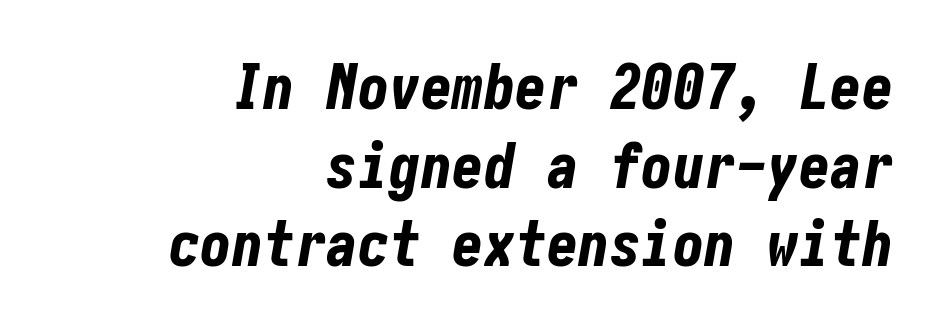
The image shows 63 px bold, condensed type, italic (leaning right); set right-aligned, normal line spacing (1.25x), normal letter spacing, not underlined; low stroke contrast and a medium x-height.
